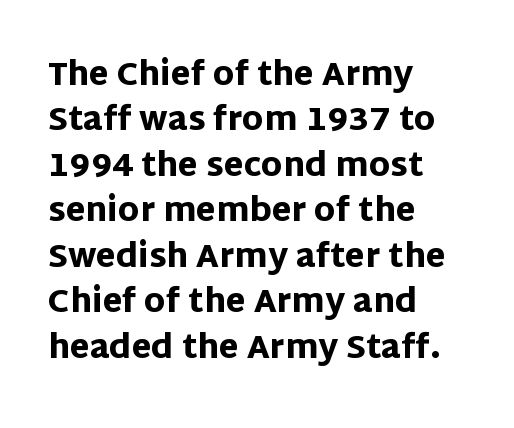
I'd call this a sans setting — the letters go barefoot. The ragged edge is on the right, which tells us the setting is flush left. The leading is moderate, giving the passage an even texture. Check under the words: just untouched page. Heavy-handed strokes throughout: this text is bold. Each letter keeps its own natural width here, so spacing adapts to shape.
